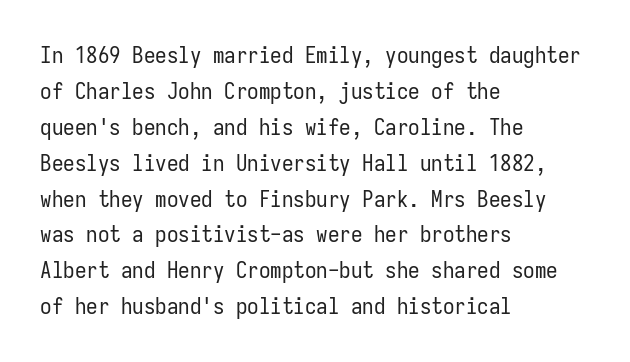
The image shows 23 px text type, upright; set left-aligned, normal line spacing (1.56x), normal letter spacing, not underlined.
